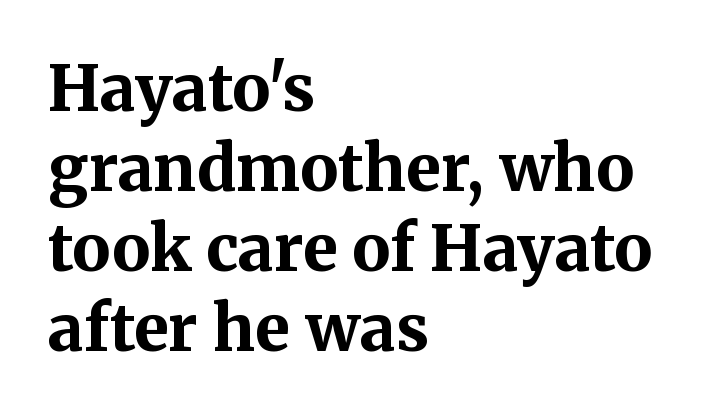
The image shows 64 px bold serif type, upright; set left-aligned, normal line spacing (1.25x), normal letter spacing, not underlined; medium stroke contrast and a medium x-height.
